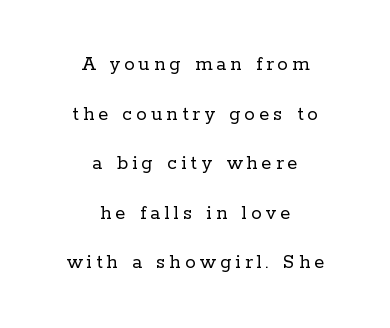
Underlining? Definitely not there. The paragraph shown floats in the horizontal middle. The strokes are not fattened; the text isn't bold. If you measured baseline to baseline, you'd find a long distance. Does the lettering tilt? It doesn't — this is upright.
